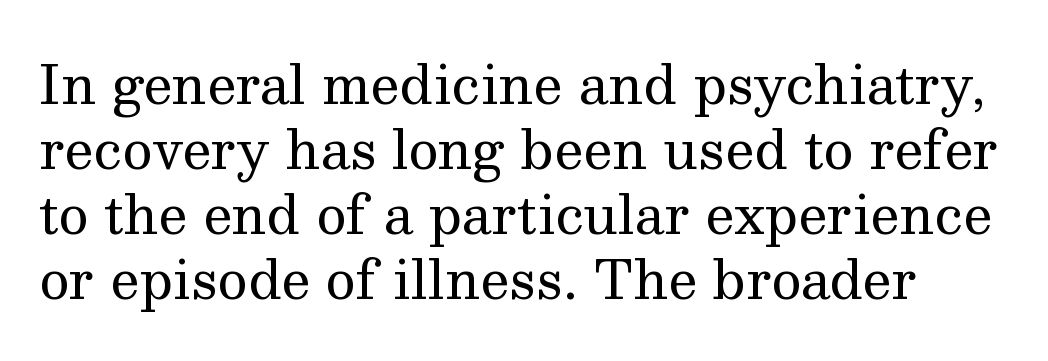
The image shows 52 px regular-weight serif type, upright; set normal line spacing (1.25x), normal letter spacing, not underlined; medium stroke contrast and a medium x-height.
